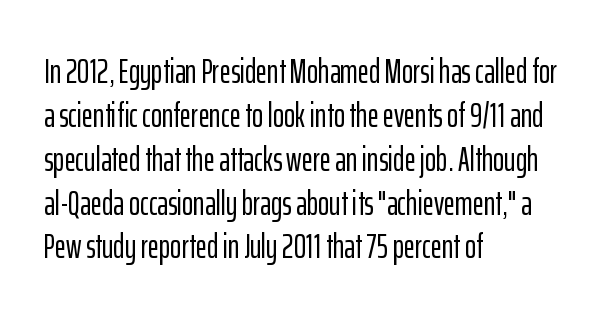
Q: Is the text italic (slanted)? A: No, it is upright.
Q: Is the typeface a serif or a sans-serif typeface? A: Sans-serif.
Q: Is the text underlined? A: No.
Q: How is the paragraph aligned? A: Left-aligned.
Q: Is the spacing between letters normal or unusually wide? A: Normal.
Q: Is the spacing between lines tight, normal or loose? A: Normal.
Q: Width (condensed, normal, or wide)? A: Condensed.
Q: Stroke contrast? A: Low.
Q: x-height? A: Medium.
Q: Monospaced? A: No.
